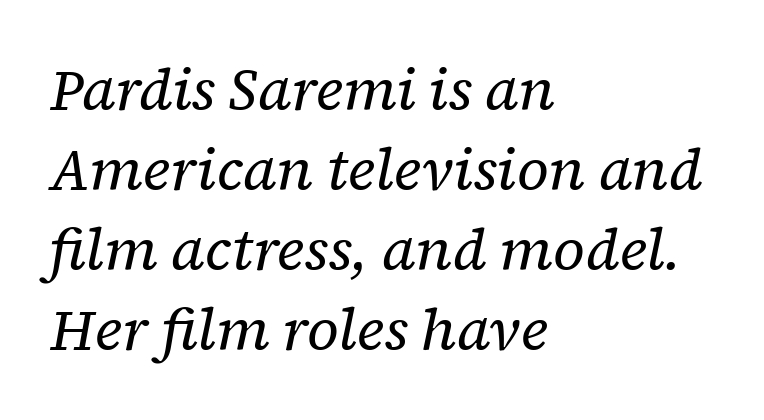
Note: serifs present on the glyphs. Layout note: lines flush left. There is no visible air inserted between adjacent glyphs. The passage shown is not bold in any degree. Words float on clear page, feet unadorned. In terms of posture, this sample is oblique.
